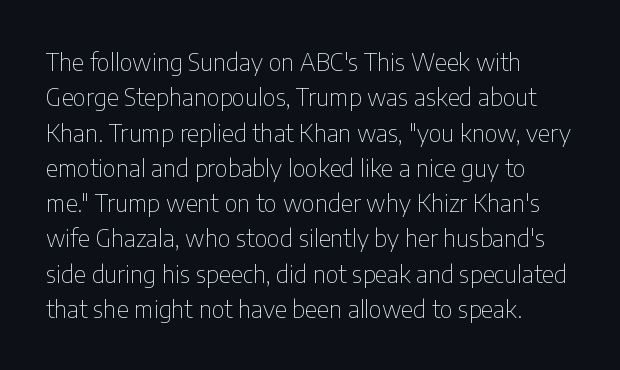
{"italic": "no", "bold": "no", "underline": "no", "line_spacing": "normal", "line_spacing_ratio": 1.47, "letter_spacing": "normal", "letter_spacing_em": 0.0, "glyph_px": 24}
